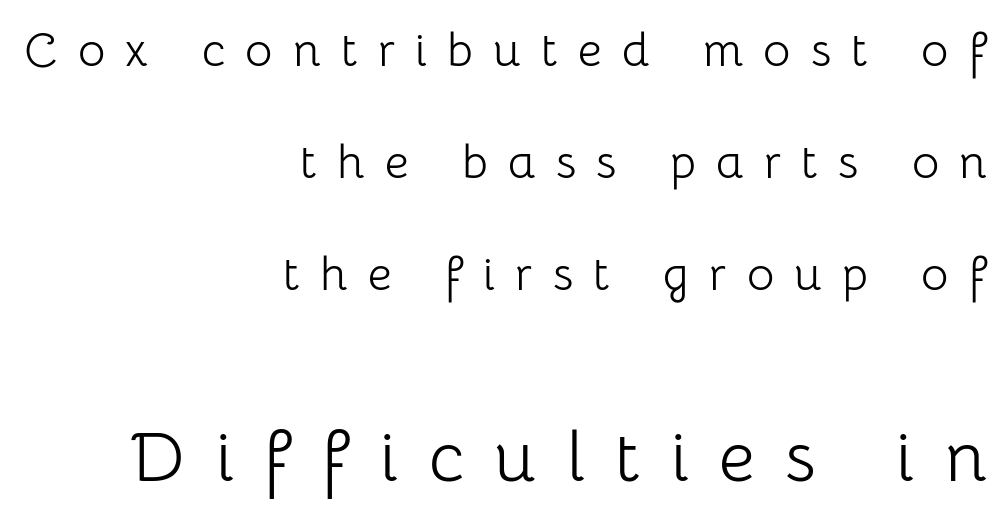
{"serif": "no", "italic": "no", "bold": "no", "weight": "light", "width": "normal", "stroke_contrast": "low", "x_height": "medium", "monospaced": "no", "underline": "no", "align": "right", "line_spacing": "loose", "line_spacing_ratio": 2.38, "letter_spacing": "wide", "letter_spacing_em": 0.43, "larger_block": "second", "size_ratio": 1.51, "glyph_px": 71}
